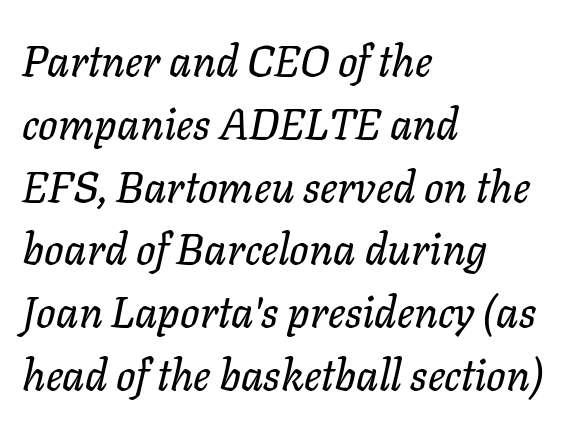
{"italic": "yes", "lean": "right", "slant_degrees": 11, "width": "normal", "stroke_contrast": "low", "x_height": "medium", "monospaced": "no", "underline": "no", "align": "left", "line_spacing": "normal", "line_spacing_ratio": 1.46, "letter_spacing": "normal", "letter_spacing_em": 0.0, "glyph_px": 43}
